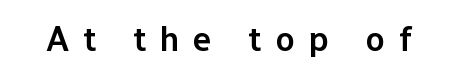
The type family on display is of the sans-serif kind. The rendering uses a semibold face; strokes are thickened but not to full bold. The lettering holds an erect, upright posture throughout. The space directly below the letters is spotless. Inter-character spacing is expanded well beyond the font's built-in metrics.
